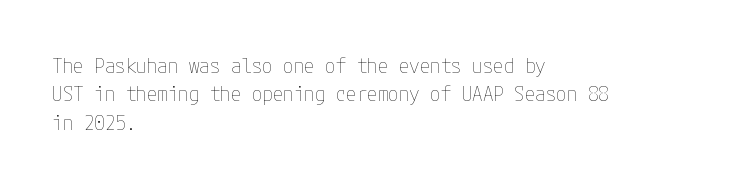
Evenly set lines give the paragraph a standard silhouette. Students, note that the glyphs here touch the page at normal intervals. In terms of posture, this sample is upright. Typeset ragged right — the left edge is the straight one.
